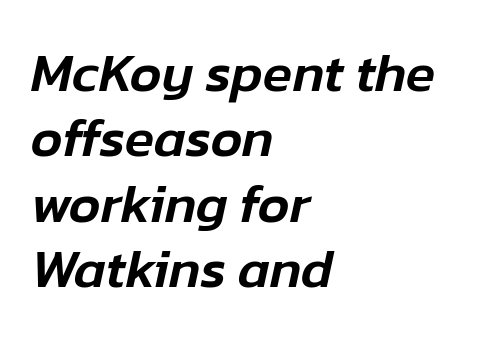
Q: Is the text italic (slanted)? A: Yes, it leans right by about 12 degrees.
Q: Is the text underlined? A: No.
Q: How is the paragraph aligned? A: Left-aligned.
Q: Is the spacing between letters normal or unusually wide? A: Normal.
Q: Width (condensed, normal, or wide)? A: Normal.
Q: Stroke contrast? A: Low.
Q: x-height? A: Medium.
Q: Monospaced? A: No.
